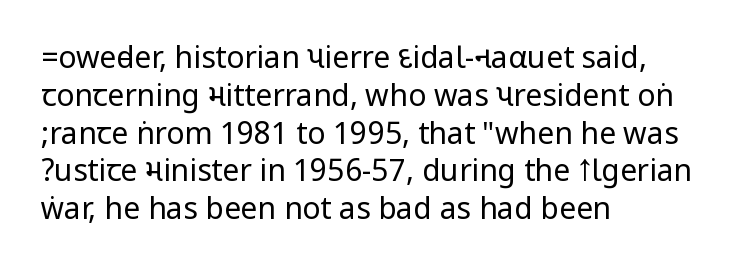
The image shows 30 px regular-weight, condensed sans-serif type, upright; set left-aligned, normal line spacing (1.26x), normal letter spacing, not underlined; low stroke contrast.
